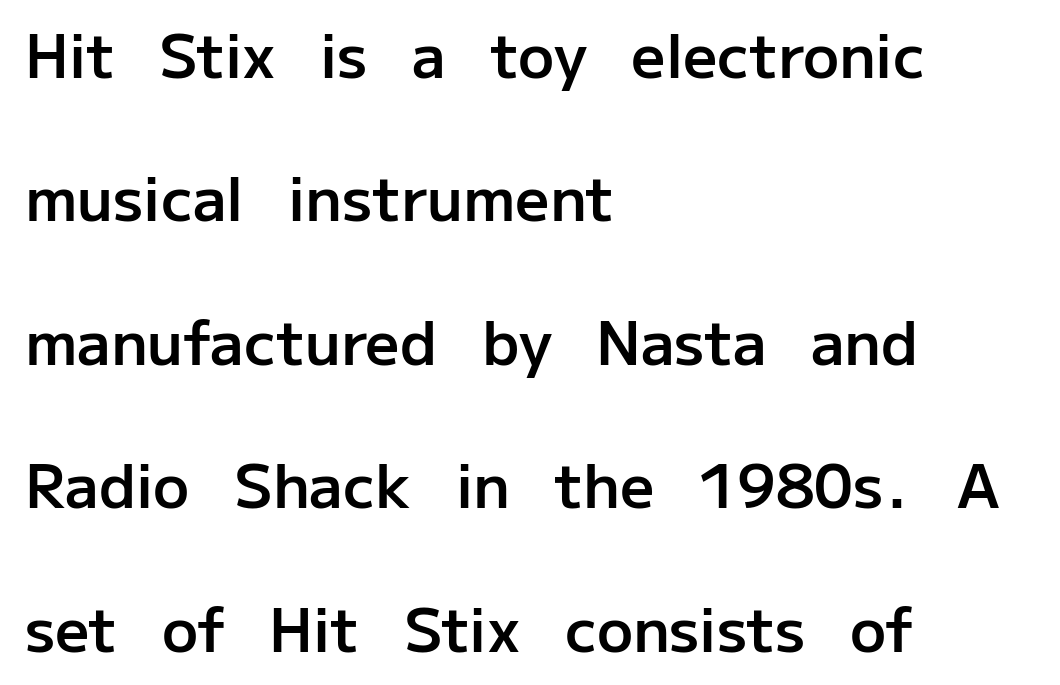
The image shows 60 px semibold sans-serif type, upright; set left-aligned, loose line spacing (2.39x), normal letter spacing, not underlined; low stroke contrast and a medium x-height.
